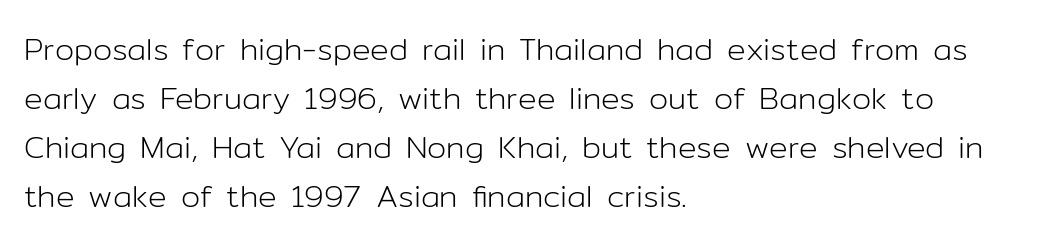
{"serif": "no", "italic": "no", "bold": "no", "weight": "light", "width": "normal", "stroke_contrast": "low", "x_height": "medium", "monospaced": "no", "underline": "no", "align": "left", "line_spacing": "normal", "line_spacing_ratio": 1.58, "letter_spacing": "normal", "letter_spacing_em": 0.0, "glyph_px": 31}
